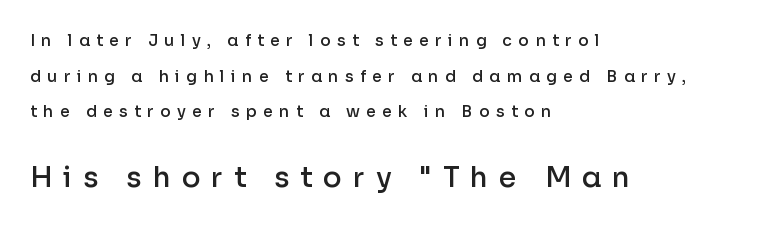
The image shows 28 px semibold sans-serif type, upright; set left-aligned, loose line spacing (2.22x), unusually wide letter spacing (+0.39 em), not underlined; the second (bottom) block is 1.75x larger; low stroke contrast and a medium x-height.
